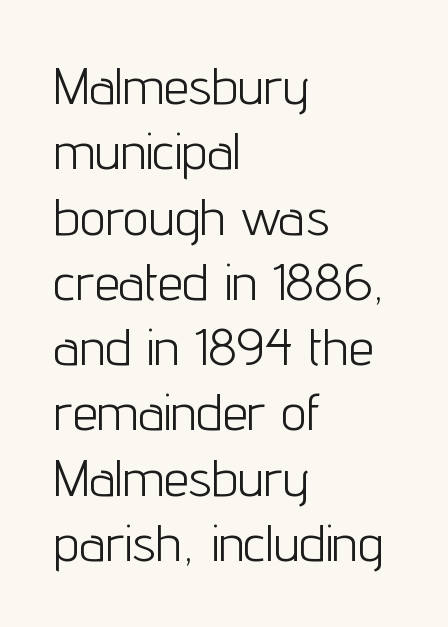
Horizontally, the lines are justified to the leading edge only. These lines are rendered in a variable-pitch font. Nope, not italic — everything's standing straight. Characters follow at the spacing the type designer built in.
